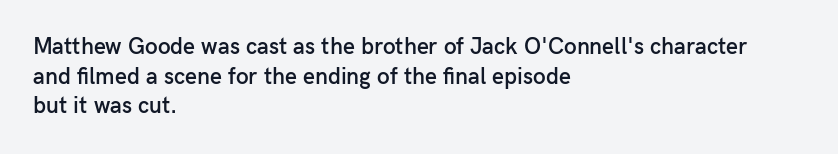
Q: Is the text bold? A: Semi-bold.
Q: Is the text italic (slanted)? A: No, it is upright.
Q: Is the text underlined? A: No.
Q: How is the paragraph aligned? A: Left-aligned.
Q: Is the spacing between letters normal or unusually wide? A: Normal.
Q: Is the spacing between lines tight, normal or loose? A: Normal.
